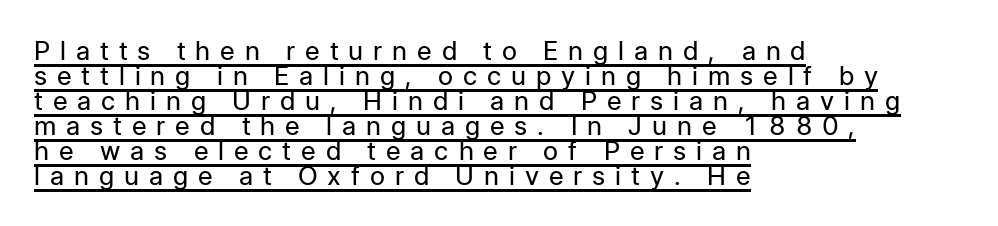
Q: Is the text bold? A: No.
Q: Is the text italic (slanted)? A: No, it is upright.
Q: Is the text underlined? A: Yes.
Q: How is the paragraph aligned? A: Left-aligned.
Q: Is the spacing between letters normal or unusually wide? A: Unusually wide.
Q: Is the spacing between lines tight, normal or loose? A: Tight.
